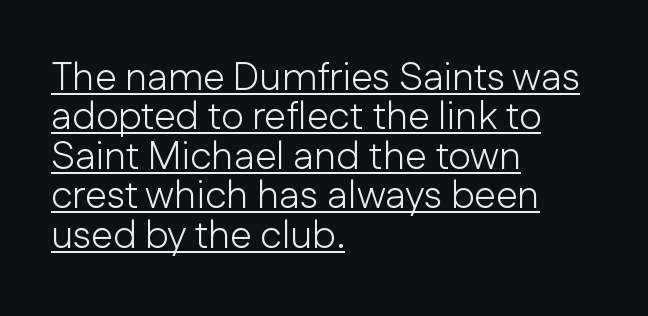
The leading is snug, giving the passage a crowded texture. The strokes carry an ordinary text weight at most. Do the characters align in a grid? No, the font is proportional. The glyphs in this specimen are sans serif. Notice how a bar underscores the lettering throughout.
